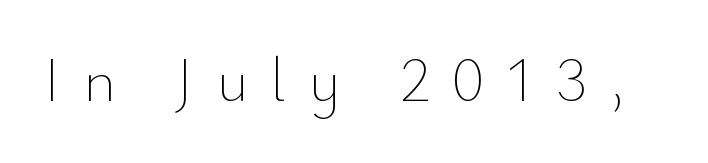
Q: Is the text bold? A: No.
Q: Is the text italic (slanted)? A: No, it is upright.
Q: Is the text underlined? A: No.
Q: Is the spacing between letters normal or unusually wide? A: Unusually wide.
Q: Width (condensed, normal, or wide)? A: Normal.
Q: Stroke contrast? A: Low.
Q: x-height? A: Small.
Q: Monospaced? A: No.
